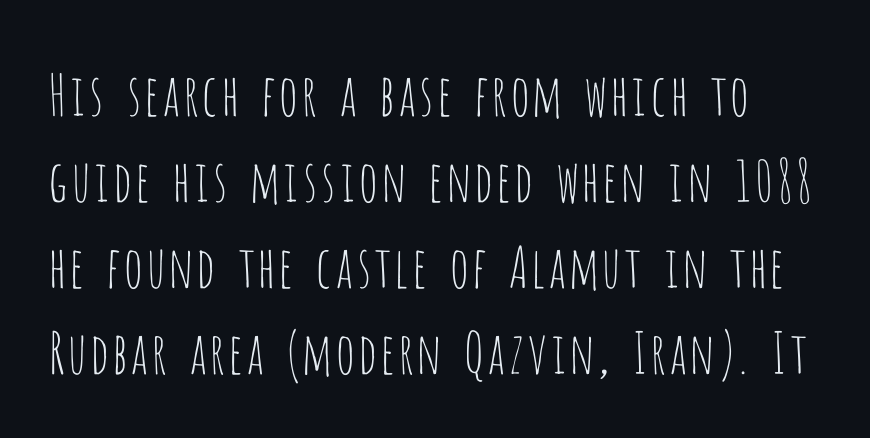
{"serif": "no", "italic": "no", "bold": "no", "weight": "thin", "width": "condensed", "stroke_contrast": "low", "x_height": "large", "monospaced": "no", "underline": "no", "line_spacing": "normal", "line_spacing_ratio": 1.51, "letter_spacing": "normal", "letter_spacing_em": 0.0, "glyph_px": 57}
